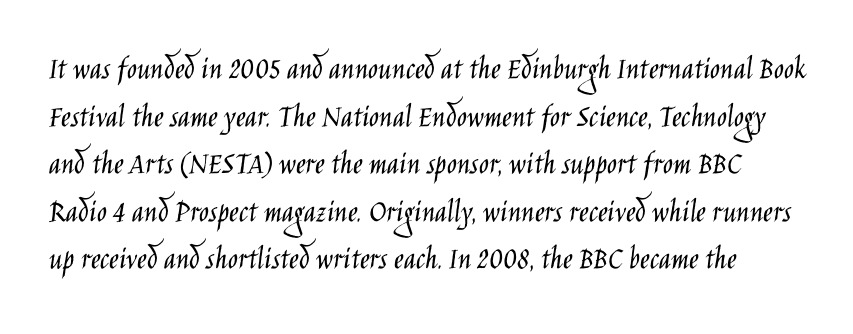
{"serif": "no", "bold": "no", "weight": "light", "width": "condensed", "stroke_contrast": "low", "x_height": "large", "monospaced": "no", "underline": "no", "line_spacing": "normal", "line_spacing_ratio": 1.44, "letter_spacing": "normal", "letter_spacing_em": 0.0, "glyph_px": 33}
